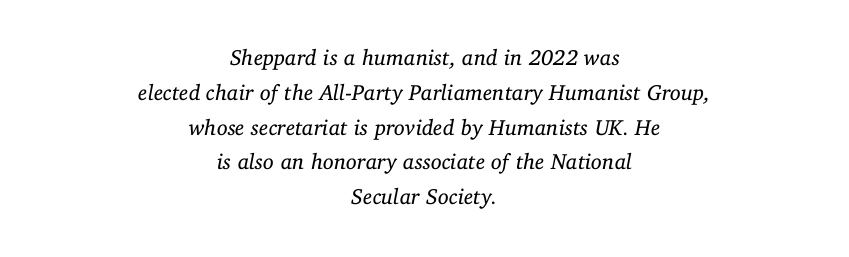
Q: Is the text bold? A: No.
Q: Is the text italic (slanted)? A: Yes, it leans right by about 11 degrees.
Q: Is the text underlined? A: No.
Q: How is the paragraph aligned? A: Centered.
Q: Is the spacing between letters normal or unusually wide? A: Normal.
Q: Is the spacing between lines tight, normal or loose? A: Normal.
